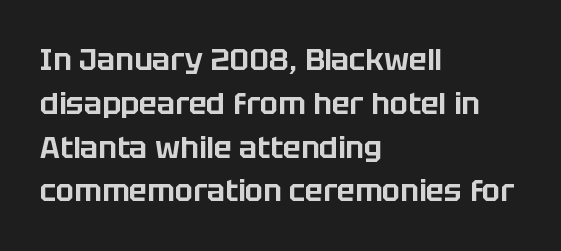
Q: Is the text italic (slanted)? A: No, it is upright.
Q: Is the typeface a serif or a sans-serif typeface? A: Sans-serif.
Q: Is the text underlined? A: No.
Q: How is the paragraph aligned? A: Left-aligned.
Q: Is the spacing between letters normal or unusually wide? A: Normal.
Q: Is the spacing between lines tight, normal or loose? A: Normal.
Q: Width (condensed, normal, or wide)? A: Normal.
Q: Stroke contrast? A: Low.
Q: x-height? A: Large.
Q: Monospaced? A: No.
